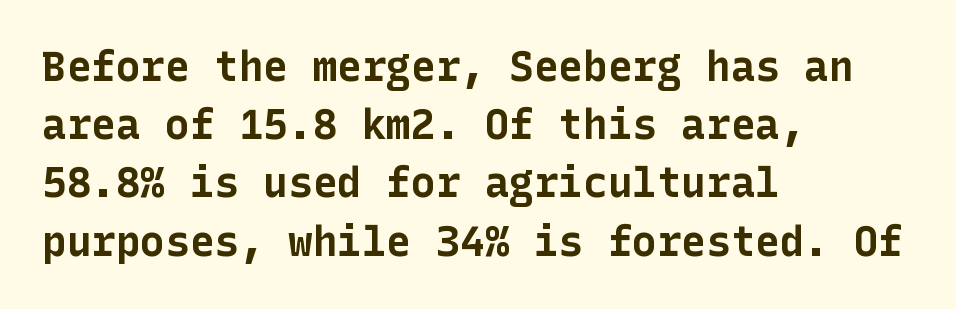
{"serif": "no", "italic": "no", "bold": "yes", "weight": "bold", "width": "normal", "stroke_contrast": "low", "x_height": "medium", "underline": "no", "align": "left", "line_spacing": "normal", "line_spacing_ratio": 1.42, "letter_spacing": "normal", "letter_spacing_em": 0.0, "glyph_px": 41}
